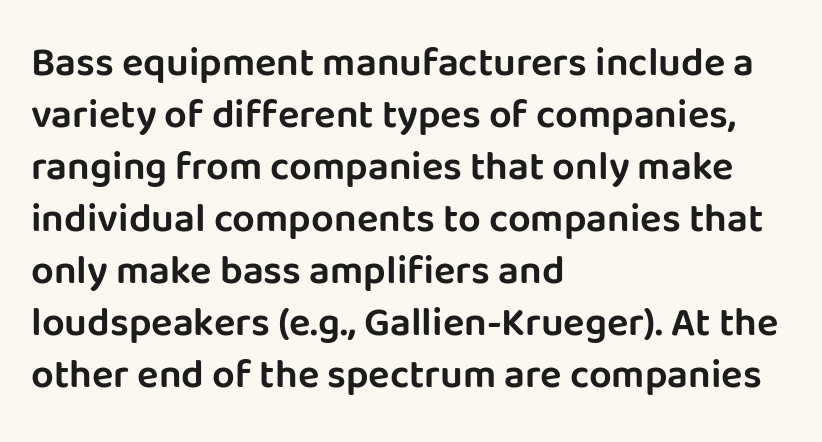
{"serif": "no", "italic": "no", "width": "normal", "stroke_contrast": "low", "x_height": "large", "monospaced": "no", "underline": "no", "align": "left", "line_spacing": "normal", "line_spacing_ratio": 1.3, "letter_spacing": "normal", "letter_spacing_em": 0.0, "glyph_px": 40}
